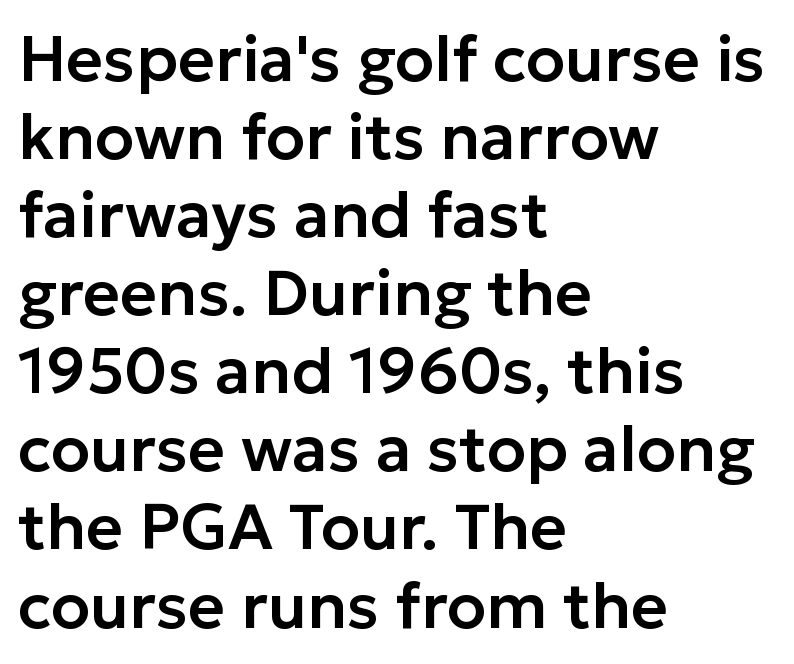
Q: Is the text italic (slanted)? A: No, it is upright.
Q: Is the typeface a serif or a sans-serif typeface? A: Sans-serif.
Q: Is the text underlined? A: No.
Q: How is the paragraph aligned? A: Left-aligned.
Q: Is the spacing between letters normal or unusually wide? A: Normal.
Q: Width (condensed, normal, or wide)? A: Normal.
Q: Stroke contrast? A: Low.
Q: x-height? A: Medium.
Q: Monospaced? A: No.
